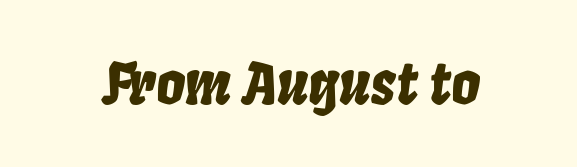
Italic? Definitely — the glyphs are oblique. Looks like regular typesetting: each glyph gets only the width it needs. The string is rendered with underlining switched off. Standard letterfit; no display-style spreading of the glyphs.
